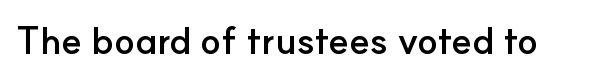
The image shows 38 px semibold sans-serif type, upright; set normal letter spacing, not underlined; low stroke contrast and a small x-height.
